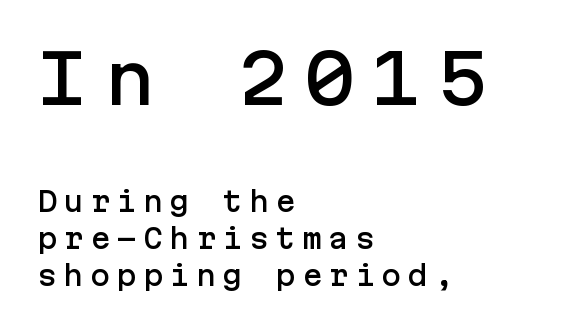
A student would notice the top passage is typeset larger than what follows. Any mark beneath the type? The region is blank. This rendering uses left alignment, leaving the right contour irregular. The passage shown is typeset with a sans-serif family. Someone cranked the tracking dial way up on this one. Compared with typical paragraphs, the rows here are spaced about the same.
